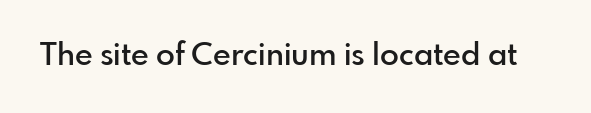
Q: Is the text bold? A: Semi-bold.
Q: Is the text italic (slanted)? A: No, it is upright.
Q: Is the typeface a serif or a sans-serif typeface? A: Sans-serif.
Q: Is the text underlined? A: No.
Q: Is the spacing between letters normal or unusually wide? A: Normal.
Q: Width (condensed, normal, or wide)? A: Normal.
Q: Stroke contrast? A: Low.
Q: x-height? A: Small.
Q: Monospaced? A: No.
